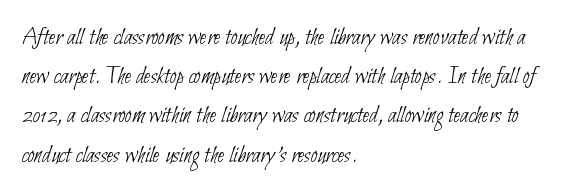
The glyphs are unaccompanied by any horizontal stroke below them. The passage shown is not bold in any degree. Notice how descenders clear the ascenders below comfortably — that's standard leading. Honestly, the letter spacing is just normal — you wouldn't notice it. Caption: multi-line text, flush left, ragged right.
